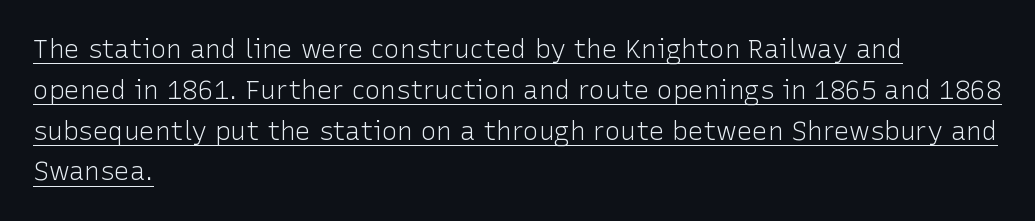
{"italic": "no", "bold": "no", "underline": "yes", "align": "left", "line_spacing": "normal", "line_spacing_ratio": 1.57, "letter_spacing": "normal", "letter_spacing_em": 0.0, "glyph_px": 26}
